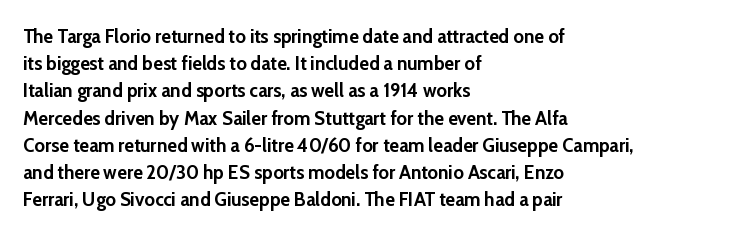
The image shows 20 px bold type, upright; set left-aligned, normal line spacing (1.36x), normal letter spacing, not underlined.
